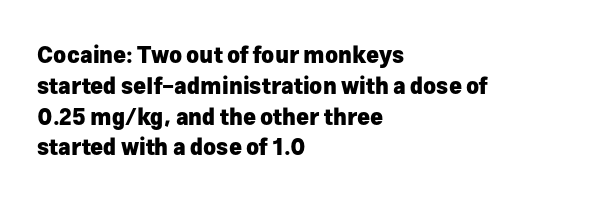
Q: Is the text bold? A: Yes.
Q: Is the text italic (slanted)? A: No, it is upright.
Q: Is the text underlined? A: No.
Q: How is the paragraph aligned? A: Left-aligned.
Q: Is the spacing between letters normal or unusually wide? A: Normal.
Q: Is the spacing between lines tight, normal or loose? A: Normal.
